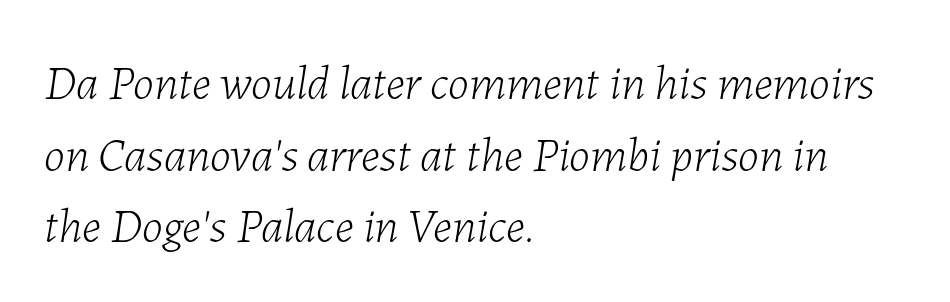
Q: Is the text bold? A: No.
Q: Is the text italic (slanted)? A: Yes, it leans right by about 7 degrees.
Q: Is the text underlined? A: No.
Q: How is the paragraph aligned? A: Left-aligned.
Q: Is the spacing between letters normal or unusually wide? A: Normal.
Q: Is the spacing between lines tight, normal or loose? A: Normal.
Q: Width (condensed, normal, or wide)? A: Normal.
Q: Stroke contrast? A: Low.
Q: x-height? A: Medium.
Q: Monospaced? A: No.
